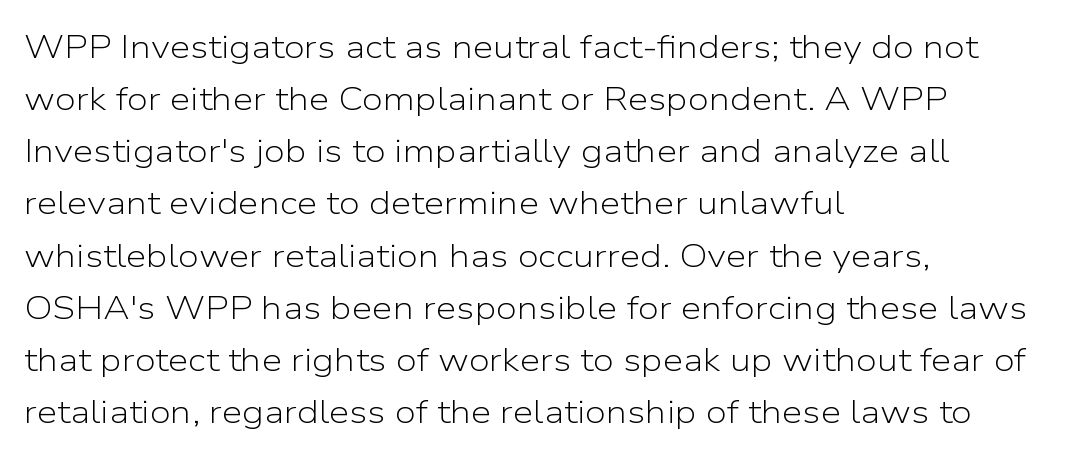
{"serif": "no", "italic": "no", "bold": "no", "weight": "light", "width": "normal", "stroke_contrast": "low", "x_height": "medium", "monospaced": "no", "underline": "no", "align": "left", "line_spacing": "normal", "line_spacing_ratio": 1.58, "letter_spacing": "normal", "letter_spacing_em": 0.0, "glyph_px": 33}
